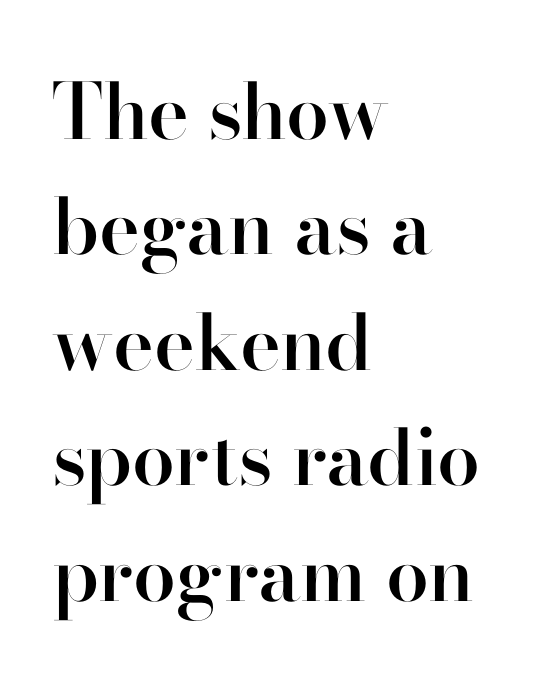
Q: Is the text bold? A: Semi-bold.
Q: Is the text italic (slanted)? A: No, it is upright.
Q: Is the typeface a serif or a sans-serif typeface? A: Serif.
Q: Is the text underlined? A: No.
Q: How is the paragraph aligned? A: Left-aligned.
Q: Is the spacing between letters normal or unusually wide? A: Normal.
Q: Is the spacing between lines tight, normal or loose? A: Normal.
Q: Width (condensed, normal, or wide)? A: Normal.
Q: Stroke contrast? A: High.
Q: x-height? A: Small.
Q: Monospaced? A: No.
